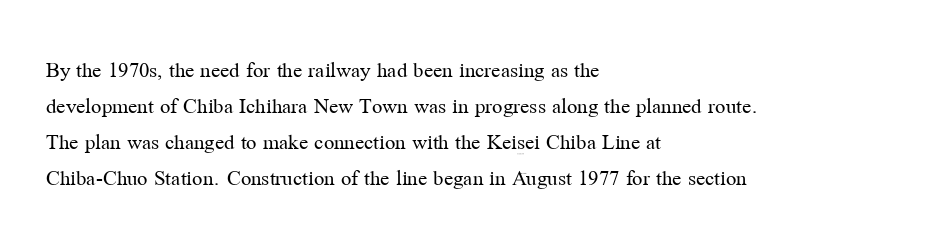
The image shows 23 px text type, upright; set left-aligned, normal line spacing (1.56x), normal letter spacing, not underlined.
